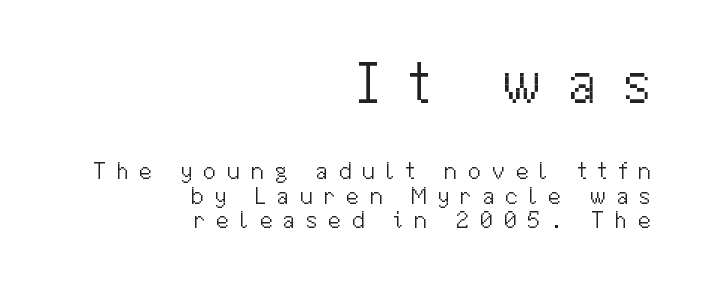
The image shows 59 px light sans-serif type, upright; set right-aligned, tight line spacing (1.02x), unusually wide letter spacing (+0.43 em), not underlined; the first (top) block is 2.46x larger; medium stroke contrast and a medium x-height.
